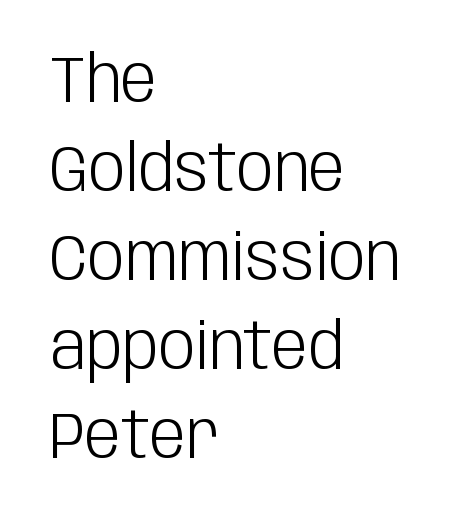
Q: Is the text bold? A: No.
Q: Is the text italic (slanted)? A: No, it is upright.
Q: Is the typeface a serif or a sans-serif typeface? A: Sans-serif.
Q: Is the text underlined? A: No.
Q: How is the paragraph aligned? A: Left-aligned.
Q: Is the spacing between letters normal or unusually wide? A: Normal.
Q: Is the spacing between lines tight, normal or loose? A: Normal.
Q: Width (condensed, normal, or wide)? A: Condensed.
Q: Stroke contrast? A: Low.
Q: x-height? A: Large.
Q: Monospaced? A: No.
